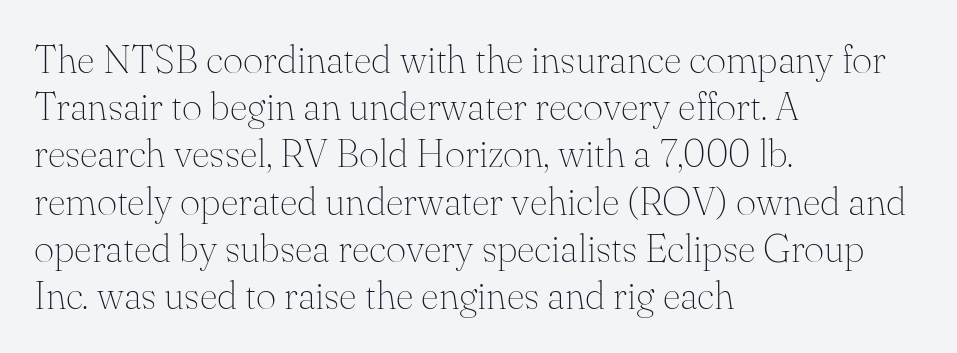
{"serif": "yes", "italic": "no", "bold": "no", "weight": "thin", "width": "normal", "stroke_contrast": "medium", "x_height": "small", "monospaced": "no", "underline": "no", "align": "left", "line_spacing_ratio": 1.21, "letter_spacing": "normal", "letter_spacing_em": 0.0, "glyph_px": 39}
